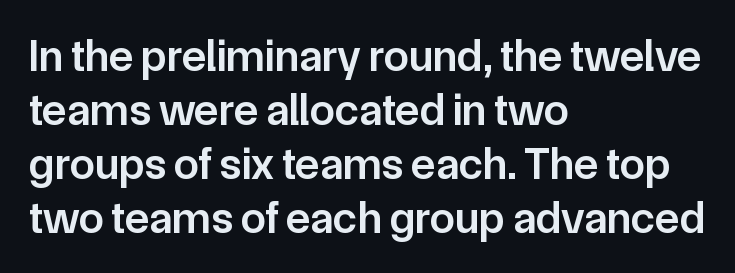
Letters rest on an invisible, unmarked baseline. This sample is left-justified, so line endings fall wherever the words run out. The rendering uses natural spacing where letterforms have individual widths. The letters stand straight up with perfectly vertical stems. Default kerning and tracking; the words read as compact shapes. A sans-serif font was chosen for this passage.
